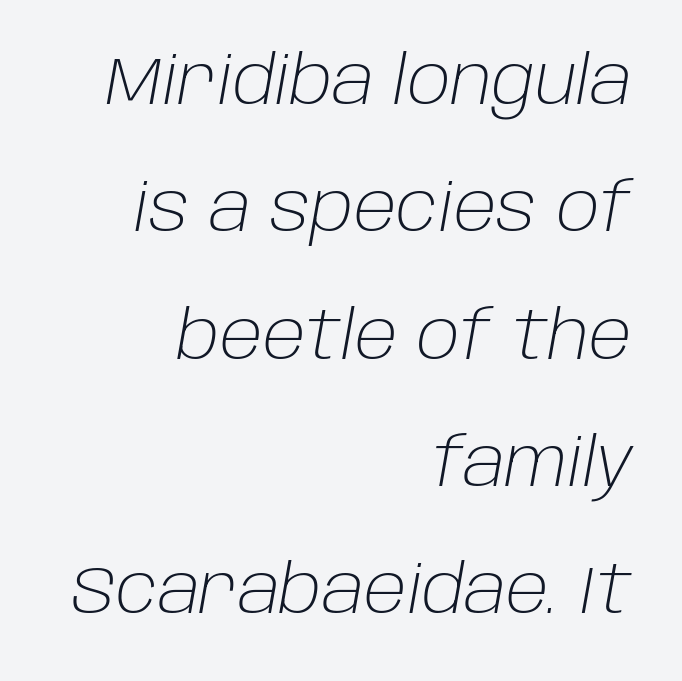
{"italic": "yes", "lean": "right", "slant_degrees": 10, "bold": "no", "weight": "light", "width": "normal", "stroke_contrast": "low", "x_height": "large", "monospaced": "no", "underline": "no", "align": "right", "line_spacing": "loose", "line_spacing_ratio": 1.9, "letter_spacing": "normal", "letter_spacing_em": 0.0, "glyph_px": 67}
